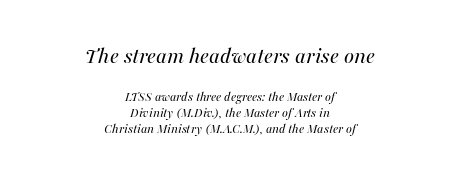
The image shows 24 px text type, italic (leaning right); set centered, tight line spacing (1.15x), normal letter spacing, not underlined; the first (top) block is 1.71x larger.
